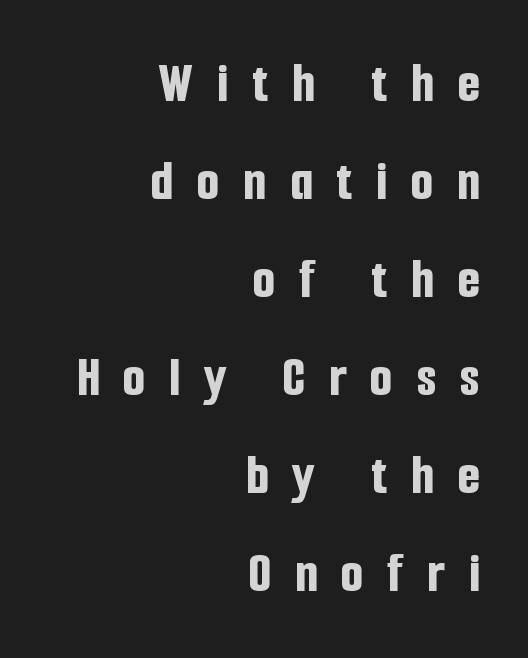
Which margin do the lines hug? The right one — the left edge is uneven. This sample keeps an unexceptional amount of space between lines. To sum up the face: it is a sans, with no serifs. Honestly, there is no underline to notice here at all. Italic: no, the glyphs are upright roman.
